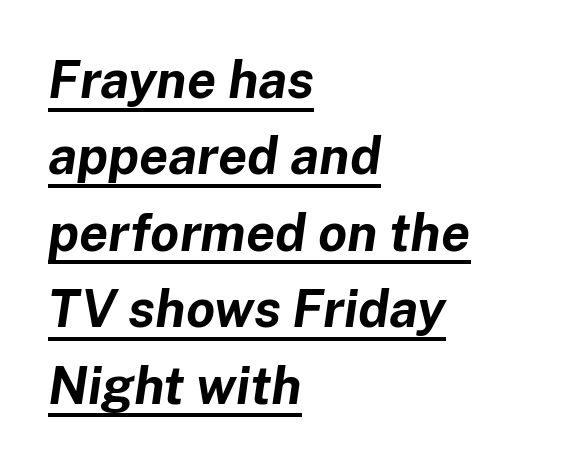
Q: Is the text bold? A: Yes.
Q: Is the text italic (slanted)? A: Yes, it leans right by about 8 degrees.
Q: Is the text underlined? A: Yes.
Q: How is the paragraph aligned? A: Left-aligned.
Q: Is the spacing between letters normal or unusually wide? A: Normal.
Q: Is the spacing between lines tight, normal or loose? A: Normal.
Q: Width (condensed, normal, or wide)? A: Normal.
Q: Stroke contrast? A: Low.
Q: x-height? A: Medium.
Q: Monospaced? A: No.
